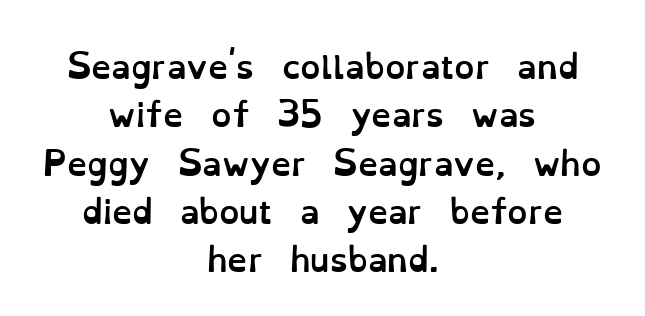
The image shows 32 px semibold type, upright; set centered, normal line spacing (1.51x), normal letter spacing, not underlined; low stroke contrast and a small x-height.
